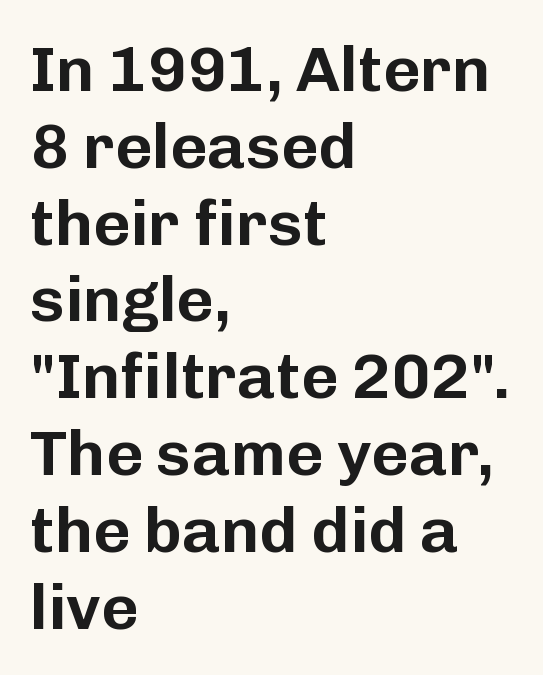
Q: Is the text italic (slanted)? A: No, it is upright.
Q: Is the typeface a serif or a sans-serif typeface? A: Sans-serif.
Q: Is the text underlined? A: No.
Q: How is the paragraph aligned? A: Left-aligned.
Q: Is the spacing between letters normal or unusually wide? A: Normal.
Q: Width (condensed, normal, or wide)? A: Normal.
Q: Stroke contrast? A: Low.
Q: x-height? A: Medium.
Q: Monospaced? A: No.
